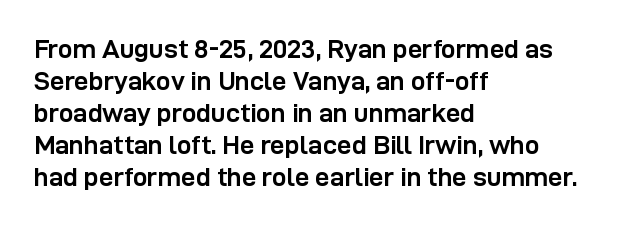
{"italic": "no", "bold": "yes", "underline": "no", "align": "left", "line_spacing_ratio": 1.23, "letter_spacing": "normal", "letter_spacing_em": 0.0, "glyph_px": 26}
